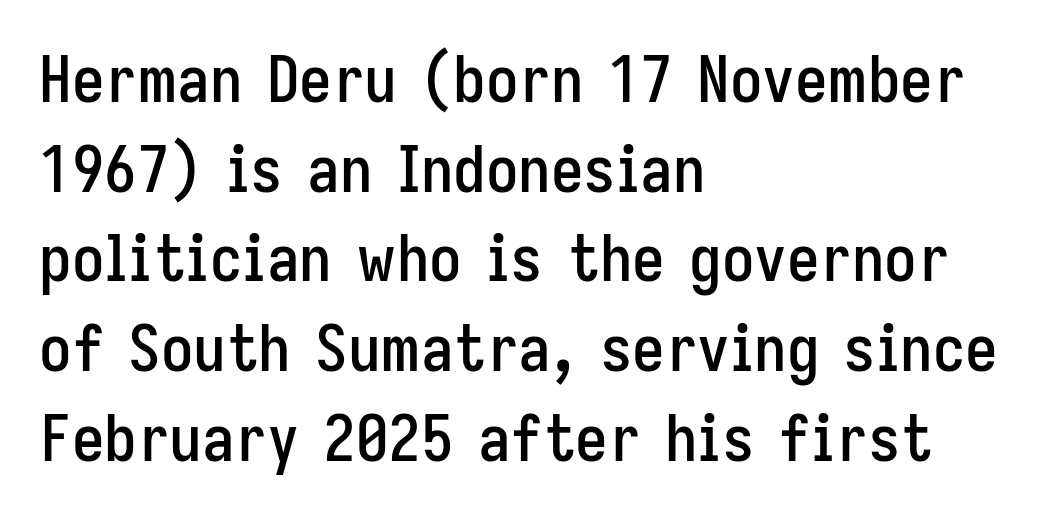
Q: Is the text italic (slanted)? A: No, it is upright.
Q: Is the typeface a serif or a sans-serif typeface? A: Sans-serif.
Q: Is the text underlined? A: No.
Q: How is the paragraph aligned? A: Left-aligned.
Q: Is the spacing between letters normal or unusually wide? A: Normal.
Q: Is the spacing between lines tight, normal or loose? A: Normal.
Q: Width (condensed, normal, or wide)? A: Condensed.
Q: Stroke contrast? A: Low.
Q: x-height? A: Medium.
Q: Monospaced? A: No.
